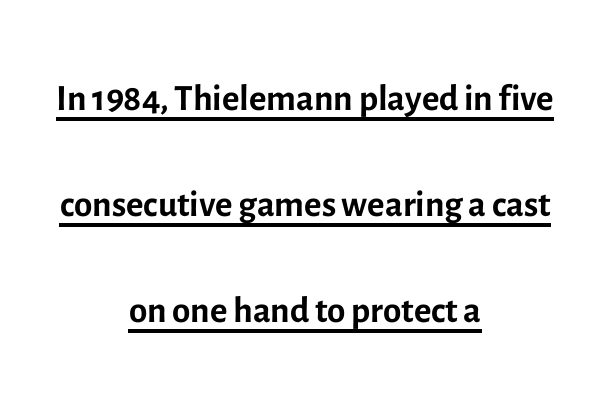
Typographically, this falls in the sans-serif category. Stems here are at most as thick as an everyday book face. Leading: increased. The type sits square on the baseline with zero lean.
